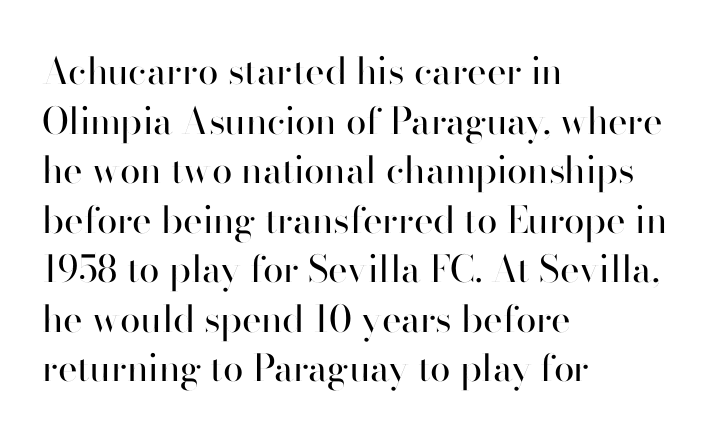
The face looks like a standard text weight, possibly lighter. The rag falls on the right side of this text block. Every stem runs plumb, perpendicular to the baseline. Character widths vary here, with narrow letters taking less room than wide ones.
